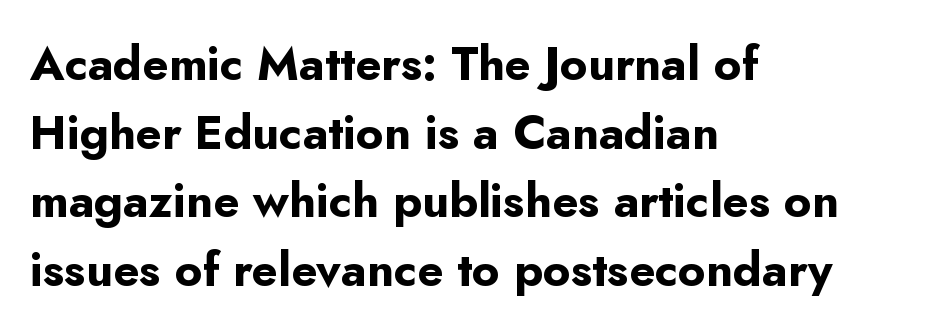
Q: Is the text bold? A: Yes.
Q: Is the text italic (slanted)? A: No, it is upright.
Q: Is the typeface a serif or a sans-serif typeface? A: Sans-serif.
Q: Is the text underlined? A: No.
Q: How is the paragraph aligned? A: Left-aligned.
Q: Is the spacing between letters normal or unusually wide? A: Normal.
Q: Is the spacing between lines tight, normal or loose? A: Normal.
Q: Width (condensed, normal, or wide)? A: Normal.
Q: Stroke contrast? A: Low.
Q: x-height? A: Small.
Q: Monospaced? A: No.
